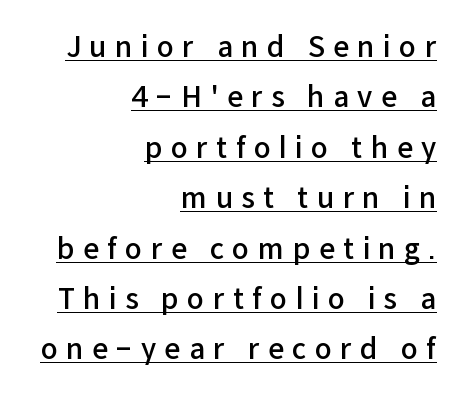
Q: Is the text bold? A: Semi-bold.
Q: Is the text italic (slanted)? A: No, it is upright.
Q: Is the typeface a serif or a sans-serif typeface? A: Sans-serif.
Q: Is the text underlined? A: Yes.
Q: How is the paragraph aligned? A: Right-aligned.
Q: Is the spacing between letters normal or unusually wide? A: Unusually wide.
Q: Width (condensed, normal, or wide)? A: Normal.
Q: Stroke contrast? A: Low.
Q: x-height? A: Medium.
Q: Monospaced? A: No.
